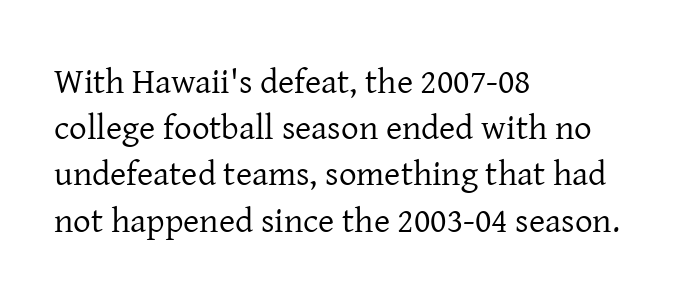
The image shows 35 px regular-weight serif type, upright; set left-aligned, normal line spacing (1.32x), normal letter spacing, not underlined; low stroke contrast and a medium x-height.
